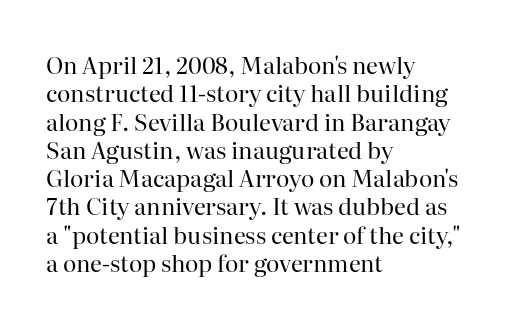
Nobody touched the tracking dial on this one. Visually the block forms a straight wall on the left and a jagged coastline on the right. Posture: upright roman. Beneath every word, the page is bare.
